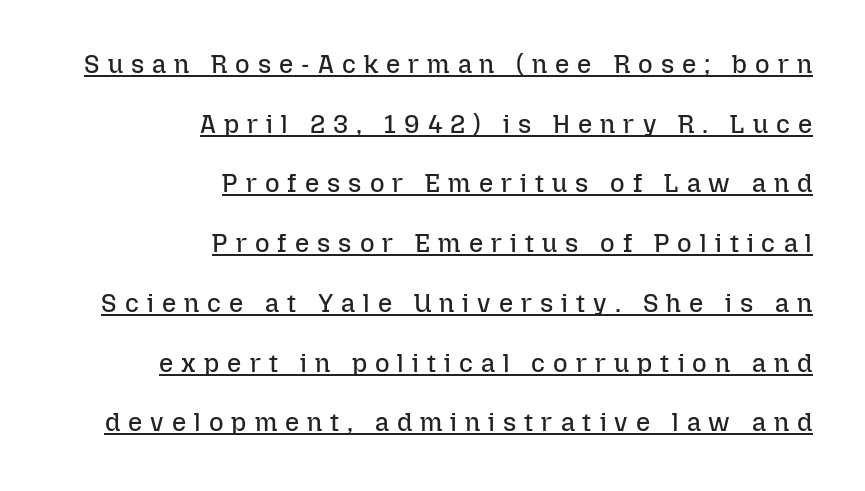
{"italic": "no", "bold": "no", "underline": "yes", "align": "right", "line_spacing": "loose", "line_spacing_ratio": 2.39, "letter_spacing": "wide", "letter_spacing_em": 0.32, "glyph_px": 25}
